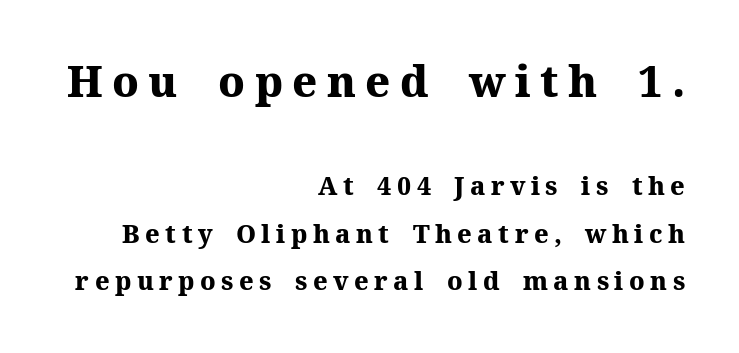
Q: Is the text bold? A: Yes.
Q: Is the text italic (slanted)? A: No, it is upright.
Q: Is the typeface a serif or a sans-serif typeface? A: Serif.
Q: Is the text underlined? A: No.
Q: How is the paragraph aligned? A: Right-aligned.
Q: Is the spacing between letters normal or unusually wide? A: Unusually wide.
Q: Is the spacing between lines tight, normal or loose? A: Loose.
Q: Which block of text is set in a larger size, the first (top) or the second (bottom)? A: The first (top) one.
Q: Width (condensed, normal, or wide)? A: Normal.
Q: Stroke contrast? A: Medium.
Q: x-height? A: Medium.
Q: Monospaced? A: No.
